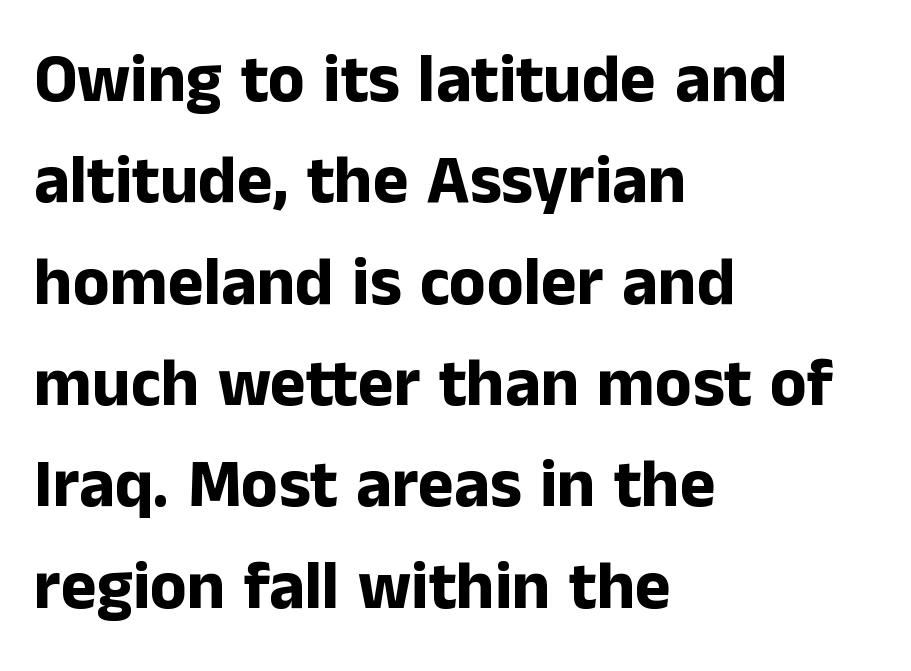
Q: Is the text bold? A: Yes.
Q: Is the text italic (slanted)? A: No, it is upright.
Q: Is the typeface a serif or a sans-serif typeface? A: Sans-serif.
Q: Is the text underlined? A: No.
Q: How is the paragraph aligned? A: Left-aligned.
Q: Is the spacing between letters normal or unusually wide? A: Normal.
Q: Is the spacing between lines tight, normal or loose? A: Normal.
Q: Width (condensed, normal, or wide)? A: Normal.
Q: Stroke contrast? A: Low.
Q: x-height? A: Medium.
Q: Monospaced? A: No.
